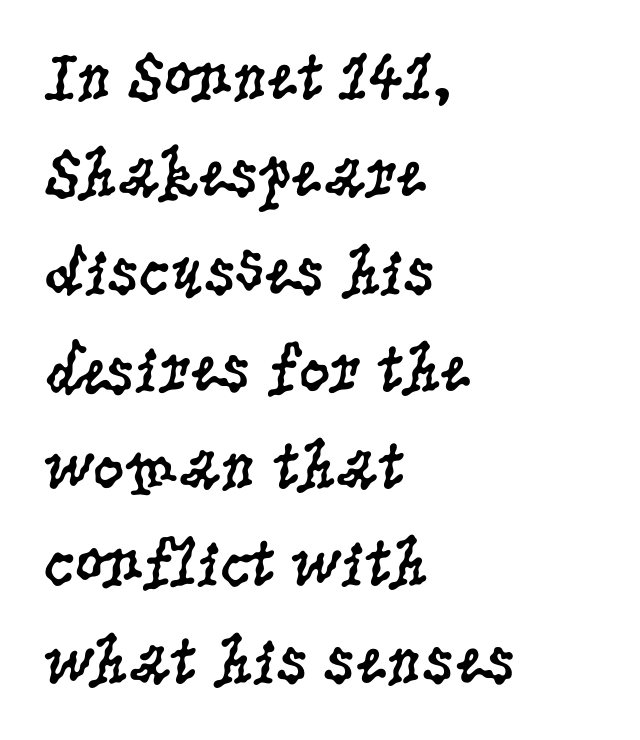
{"serif": "yes", "bold": "no", "weight": "regular", "width": "condensed", "stroke_contrast": "low", "x_height": "large", "monospaced": "no", "underline": "no", "align": "left", "line_spacing": "normal", "line_spacing_ratio": 1.41, "letter_spacing": "normal", "letter_spacing_em": 0.0, "glyph_px": 69}
